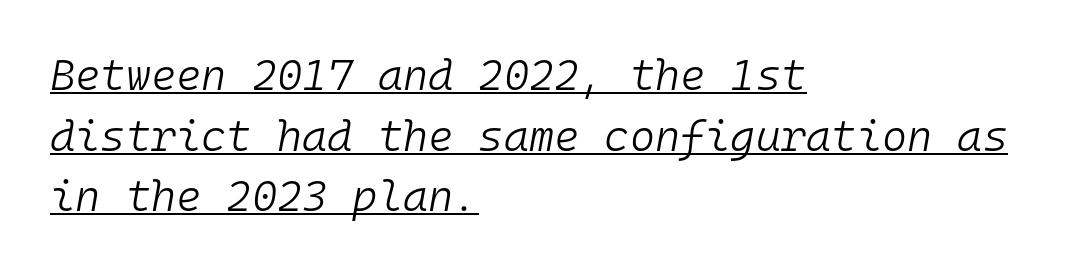
Slanted lettering throughout. The rendering uses typewriter-style spacing with identical character cells. How would I describe the line gaps? Plain and ordinary. The passage is arranged the way most books set body copy — flush left.
